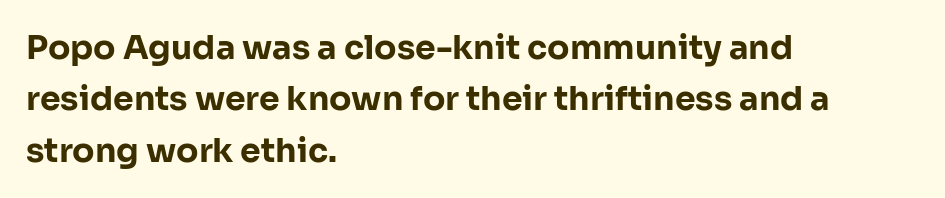
Q: Is the text bold? A: Yes.
Q: Is the text italic (slanted)? A: No, it is upright.
Q: Is the typeface a serif or a sans-serif typeface? A: Sans-serif.
Q: Is the text underlined? A: No.
Q: How is the paragraph aligned? A: Left-aligned.
Q: Is the spacing between letters normal or unusually wide? A: Normal.
Q: Is the spacing between lines tight, normal or loose? A: Normal.
Q: Width (condensed, normal, or wide)? A: Normal.
Q: Stroke contrast? A: Low.
Q: x-height? A: Medium.
Q: Monospaced? A: No.
